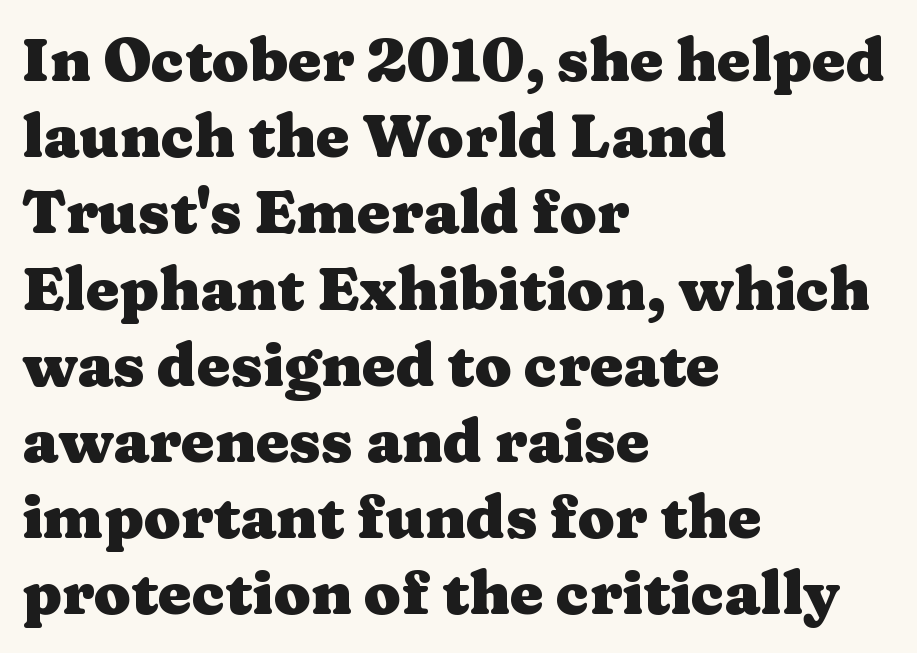
The letters sit at their default tracking, neither squeezed nor spread. One-word summary of the alignment: left. In terms of leading, this rendering sits right in the middle. Ordinary non-slanted type is in use. Serifs: yes, visible at the terminals of the letterforms. Strong, thick strokes mark this as bold type.
